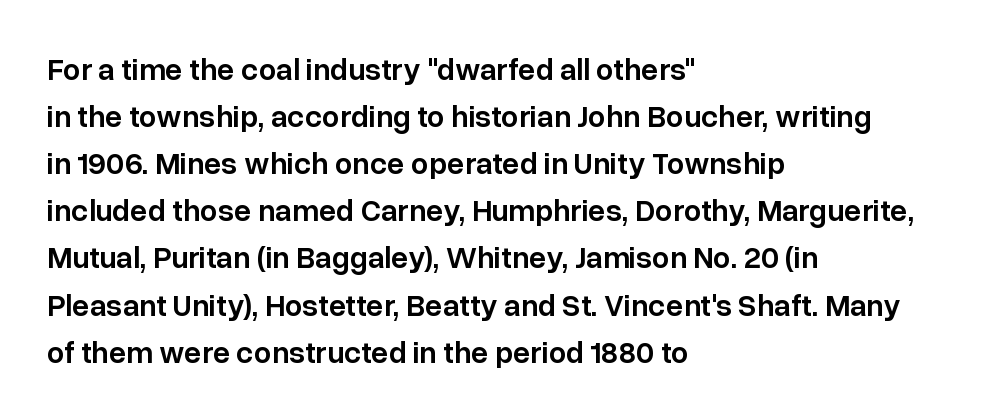
Observe the absence of serifs on each vertical stroke in this sample. Look at the tracking — it's just the regular setting, nothing added. A bit beefed up — I'd call it semibold rather than bold. Alignment: flush left.
